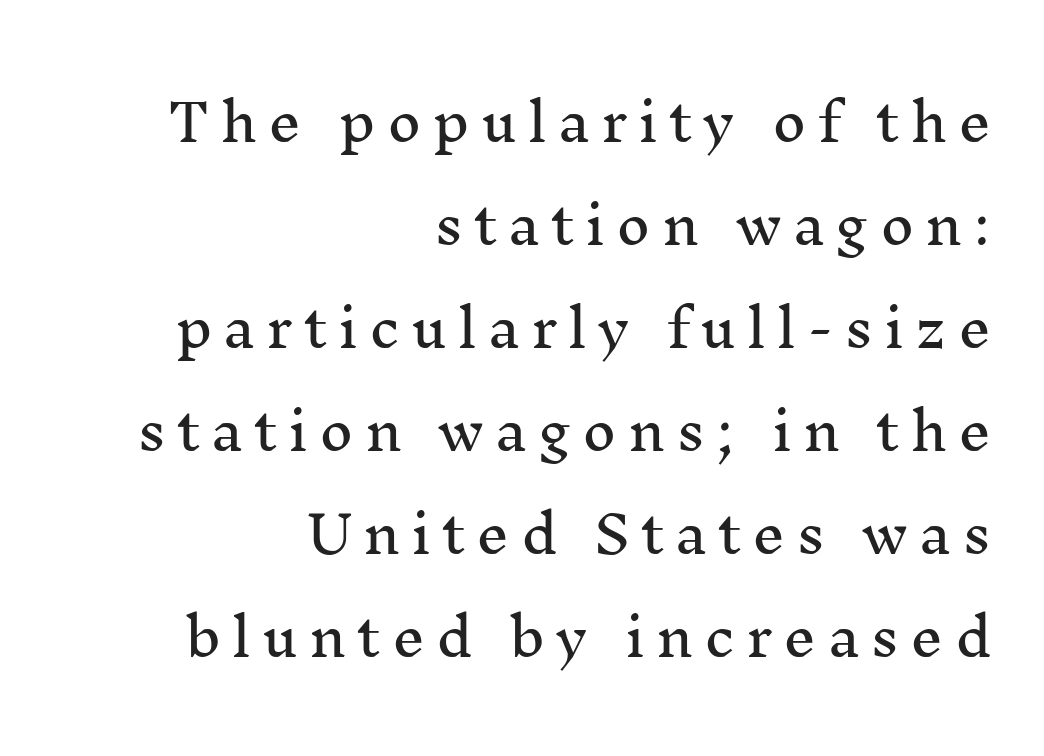
Q: Is the text italic (slanted)? A: No, it is upright.
Q: Is the typeface a serif or a sans-serif typeface? A: Serif.
Q: Is the text underlined? A: No.
Q: How is the paragraph aligned? A: Right-aligned.
Q: Is the spacing between letters normal or unusually wide? A: Unusually wide.
Q: Is the spacing between lines tight, normal or loose? A: Loose.
Q: Width (condensed, normal, or wide)? A: Normal.
Q: Stroke contrast? A: Medium.
Q: x-height? A: Medium.
Q: Monospaced? A: No.
